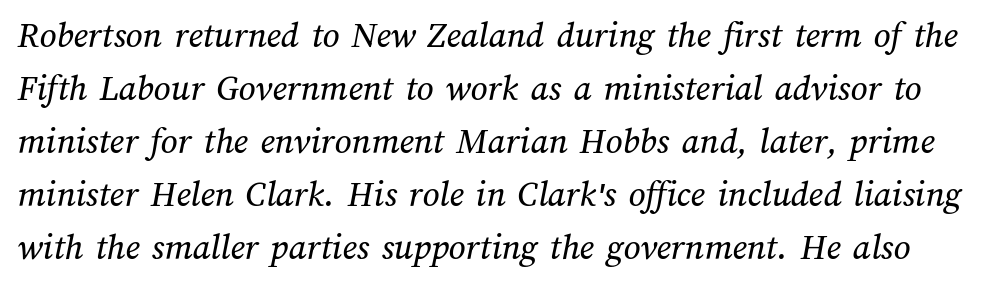
The space beneath each line is pristine and unruled. Tracking value appears to be zero — textbook default spacing. Is there much room between lines? A standard amount, neither cramped nor airy. You could not count columns in this text — the font is proportionally spaced.
